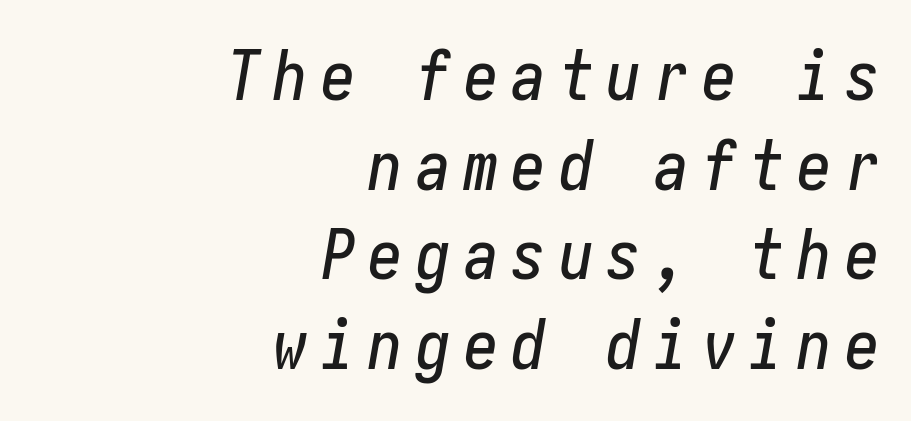
Looking at the ascenders, they clearly lean. Decoration check: the copy has no underline. Typeset ragged left — the right edge is the straight one. Regular leading.
